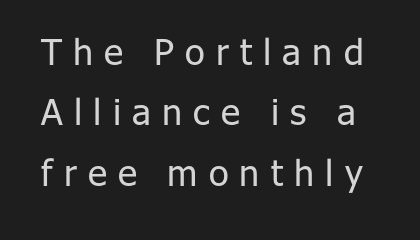
{"serif": "no", "italic": "no", "bold": "no", "weight": "regular", "width": "normal", "stroke_contrast": "low", "x_height": "medium", "monospaced": "no", "underline": "no", "line_spacing": "normal", "line_spacing_ratio": 1.68, "letter_spacing": "wide", "letter_spacing_em": 0.31, "glyph_px": 36}
